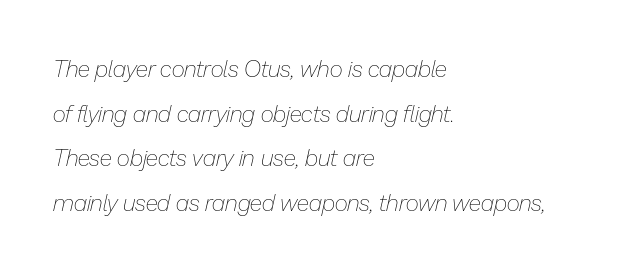
{"italic": "yes", "lean": "right", "slant_degrees": 13, "bold": "no", "underline": "no", "align": "left", "line_spacing": "loose", "line_spacing_ratio": 1.94, "letter_spacing": "normal", "letter_spacing_em": 0.0, "glyph_px": 23}
